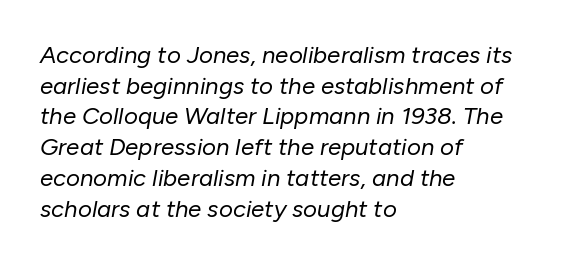
Tall strokes in this sample are angled rather than plumb. One glance says typical: line gaps are just what's usual. This rendering uses left alignment, leaving the right contour irregular. The cut favours lightness, reaching ordinary text weight at its darkest. Descenders hang freely into open space. Standard letterfit; no display-style spreading of the glyphs.
